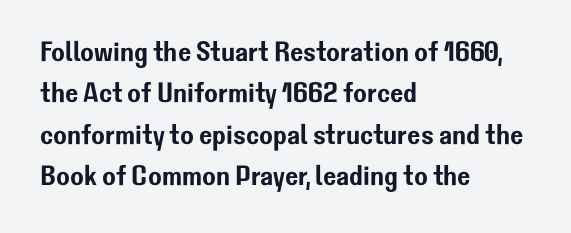
Q: Is the text italic (slanted)? A: No, it is upright.
Q: Is the typeface a serif or a sans-serif typeface? A: Sans-serif.
Q: Is the text underlined? A: No.
Q: How is the paragraph aligned? A: Left-aligned.
Q: Is the spacing between letters normal or unusually wide? A: Normal.
Q: Is the spacing between lines tight, normal or loose? A: Normal.
Q: Width (condensed, normal, or wide)? A: Normal.
Q: Stroke contrast? A: Low.
Q: x-height? A: Medium.
Q: Monospaced? A: No.
